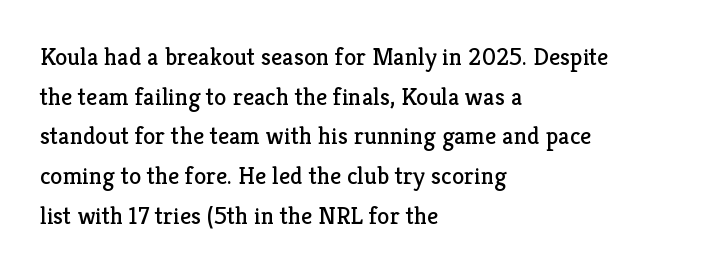
Q: Is the text bold? A: No.
Q: Is the text italic (slanted)? A: No, it is upright.
Q: Is the text underlined? A: No.
Q: How is the paragraph aligned? A: Left-aligned.
Q: Is the spacing between letters normal or unusually wide? A: Normal.
Q: Is the spacing between lines tight, normal or loose? A: Normal.
